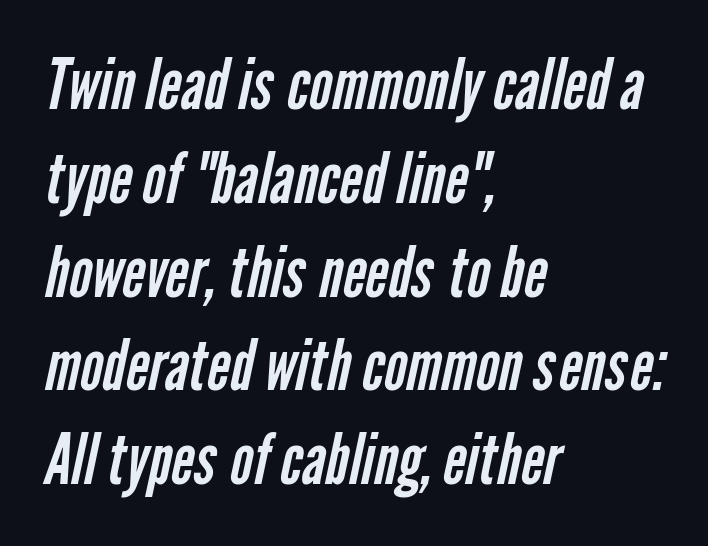
The image shows 70 px regular-weight, condensed sans-serif type; set left-aligned, normal line spacing (1.34x), normal letter spacing, not underlined; low stroke contrast and a medium x-height.
